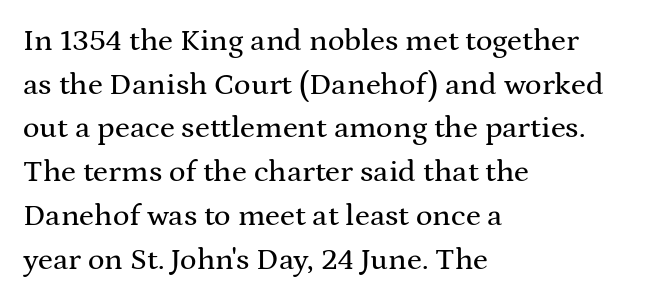
Q: Is the text italic (slanted)? A: No, it is upright.
Q: Is the typeface a serif or a sans-serif typeface? A: Serif.
Q: Is the text underlined? A: No.
Q: How is the paragraph aligned? A: Left-aligned.
Q: Is the spacing between letters normal or unusually wide? A: Normal.
Q: Is the spacing between lines tight, normal or loose? A: Normal.
Q: Width (condensed, normal, or wide)? A: Wide.
Q: Stroke contrast? A: Medium.
Q: x-height? A: Medium.
Q: Monospaced? A: No.
